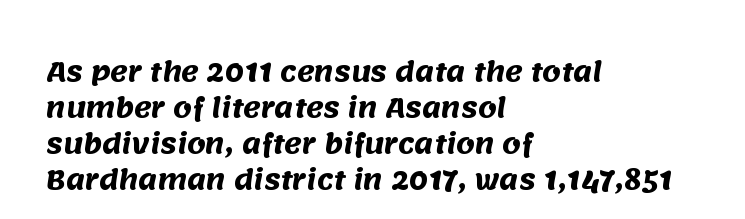
The image shows 26 px bold type; set left-aligned, normal line spacing (1.38x), normal letter spacing, not underlined.
